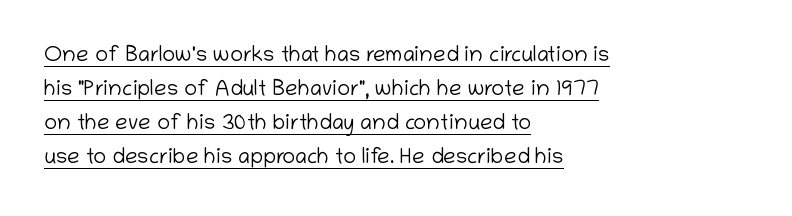
The gaps between neighbouring characters are ordinary and unremarkable. What's the leading like? Ordinary, nothing unusual. If you drew a ruler down the left edge, every line would touch it. The typography opts for an upright posture over an oblique one.
